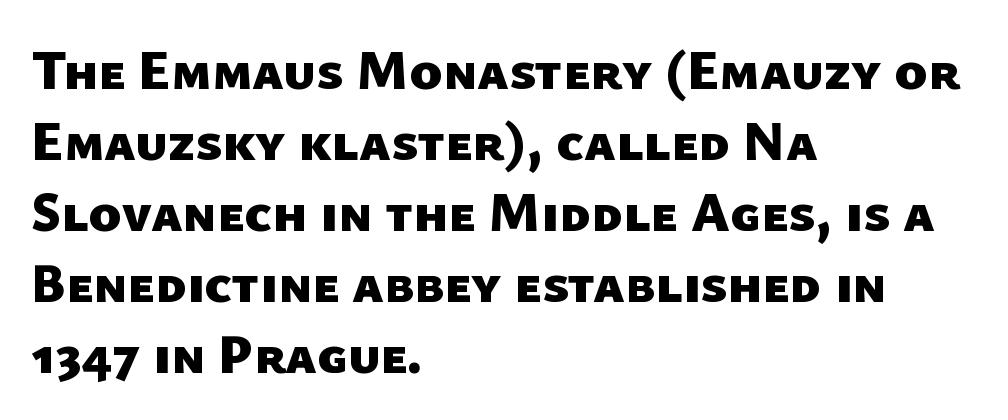
Q: Is the text bold? A: Yes.
Q: Is the typeface a serif or a sans-serif typeface? A: Sans-serif.
Q: Is the text underlined? A: No.
Q: How is the paragraph aligned? A: Left-aligned.
Q: Is the spacing between letters normal or unusually wide? A: Normal.
Q: Is the spacing between lines tight, normal or loose? A: Normal.
Q: Width (condensed, normal, or wide)? A: Normal.
Q: Stroke contrast? A: Low.
Q: x-height? A: Medium.
Q: Monospaced? A: No.
